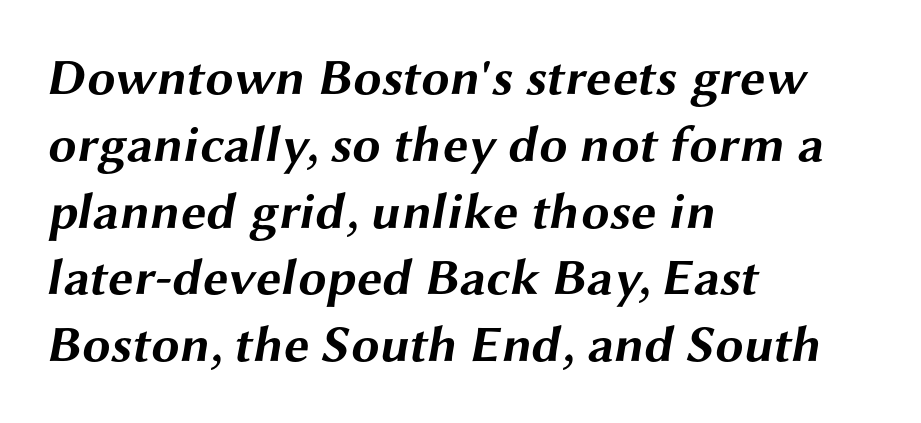
The font is running at its bold setting. This sample uses a sans-serif face. The horizontal fit of the characters is conventional and even. The line-height multiplier appears to be the usual default.
